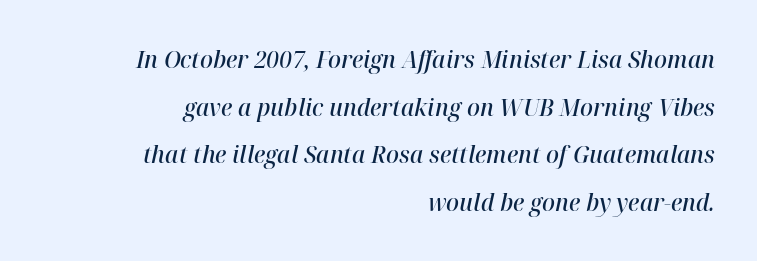
{"italic": "yes", "lean": "right", "slant_degrees": 12, "bold": "semi", "underline": "no", "align": "right", "line_spacing": "loose", "line_spacing_ratio": 1.98, "letter_spacing": "normal", "letter_spacing_em": 0.0, "glyph_px": 24}
